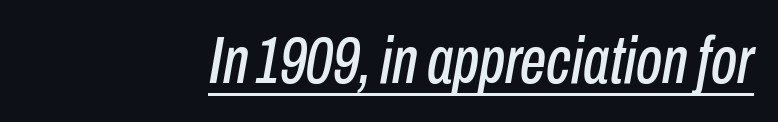
The image shows 66 px condensed type, italic (leaning right); set right-aligned, normal letter spacing, underlined; low stroke contrast and a medium x-height.
